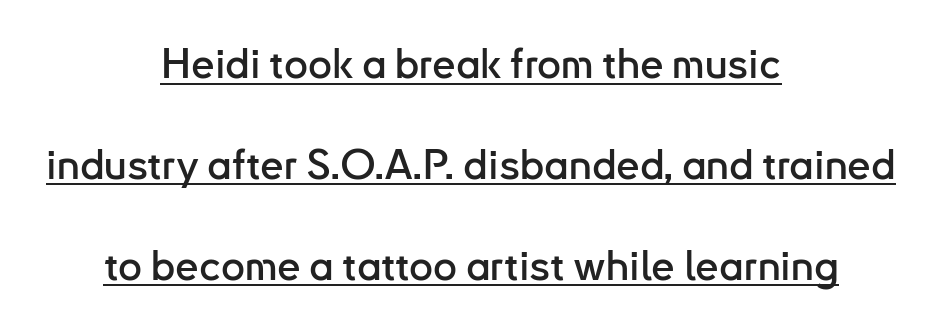
The image shows 42 px sans-serif type, upright; set centered, loose line spacing (2.4x), normal letter spacing, underlined; low stroke contrast and a small x-height.
